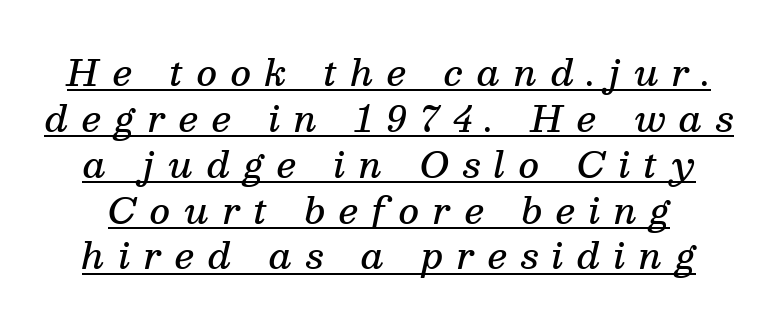
Q: Is the text bold? A: Semi-bold.
Q: Is the text italic (slanted)? A: Yes, it leans right by about 13 degrees.
Q: Is the typeface a serif or a sans-serif typeface? A: Serif.
Q: Is the text underlined? A: Yes.
Q: Is the spacing between letters normal or unusually wide? A: Unusually wide.
Q: Is the spacing between lines tight, normal or loose? A: Normal.
Q: Width (condensed, normal, or wide)? A: Normal.
Q: Stroke contrast? A: Medium.
Q: x-height? A: Medium.
Q: Monospaced? A: No.
